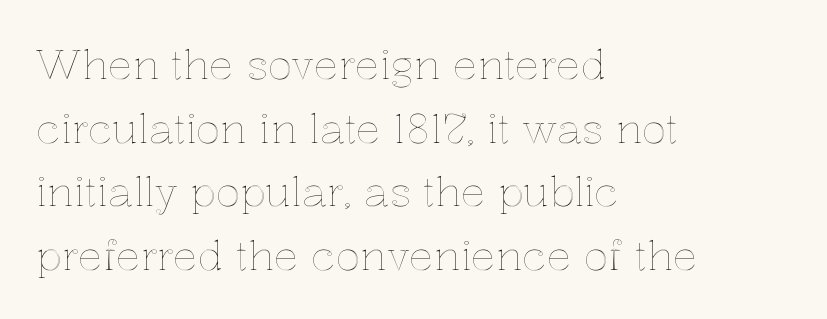
Q: Is the text italic (slanted)? A: No, it is upright.
Q: Is the text underlined? A: No.
Q: How is the paragraph aligned? A: Left-aligned.
Q: Is the spacing between letters normal or unusually wide? A: Normal.
Q: Is the spacing between lines tight, normal or loose? A: Normal.
Q: Width (condensed, normal, or wide)? A: Normal.
Q: x-height? A: Medium.
Q: Monospaced? A: No.
